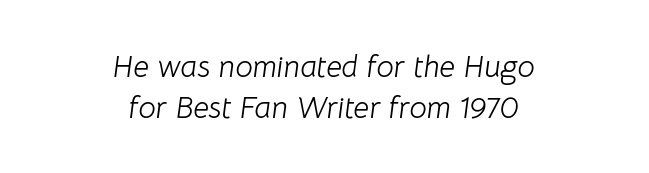
{"italic": "yes", "lean": "right", "slant_degrees": 8, "bold": "no", "weight": "light", "width": "normal", "stroke_contrast": "low", "x_height": "medium", "monospaced": "no", "underline": "no", "align": "center", "line_spacing": "normal", "line_spacing_ratio": 1.31, "letter_spacing": "normal", "letter_spacing_em": 0.0, "glyph_px": 31}
